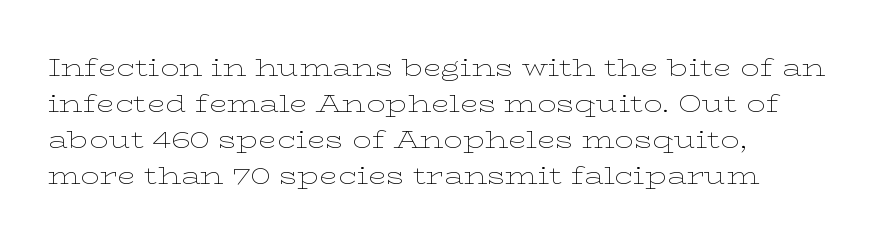
There is no visible air inserted between adjacent glyphs. The rendering anchors every line to the left-hand side. Counters stay open thanks to moderate or lighter strokes. Is there much room between lines? A standard amount, neither cramped nor airy. Type without underlining.
